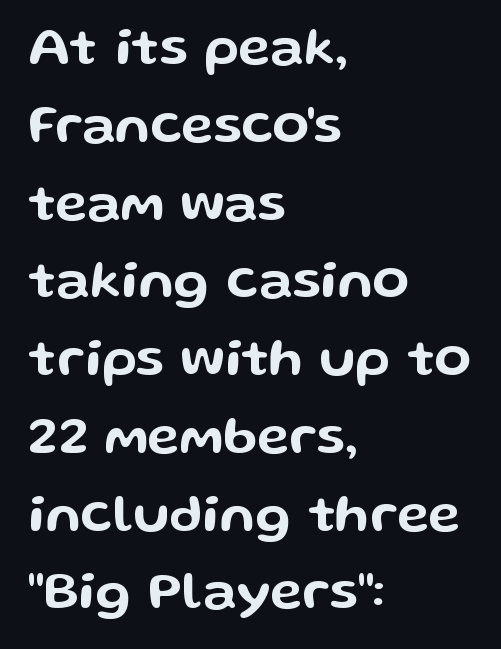
{"serif": "no", "italic": "no", "width": "wide", "stroke_contrast": "low", "x_height": "medium", "monospaced": "no", "underline": "no", "align": "left", "line_spacing": "normal", "line_spacing_ratio": 1.44, "letter_spacing": "normal", "letter_spacing_em": 0.0, "glyph_px": 54}
